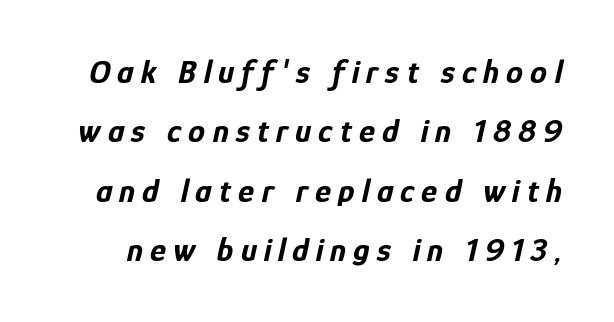
Q: Is the text bold? A: Yes.
Q: Is the text italic (slanted)? A: Yes, it leans right by about 12 degrees.
Q: Is the text underlined? A: No.
Q: Is the spacing between letters normal or unusually wide? A: Unusually wide.
Q: Width (condensed, normal, or wide)? A: Condensed.
Q: Stroke contrast? A: Low.
Q: x-height? A: Medium.
Q: Monospaced? A: No.
